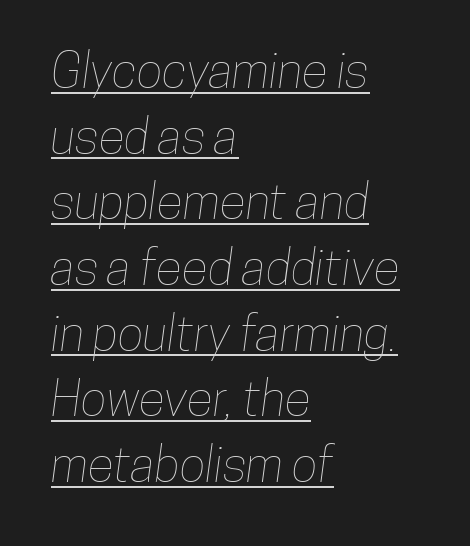
Horizontal alignment here is leftward, the default for most running prose. The leading is moderate, giving the passage an even texture. These lines are rendered in a variable-pitch font. Glyph-to-glyph distance matches everyday printed text. Somebody hit Ctrl+U on this one — the words are underlined.
